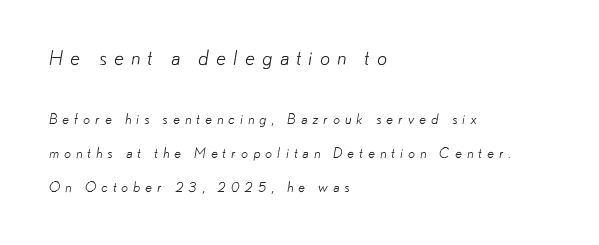
The image shows 20 px text type; set left-aligned, loose line spacing (2.41x), unusually wide letter spacing (+0.34 em), not underlined; the first (top) block is 1.43x larger.
